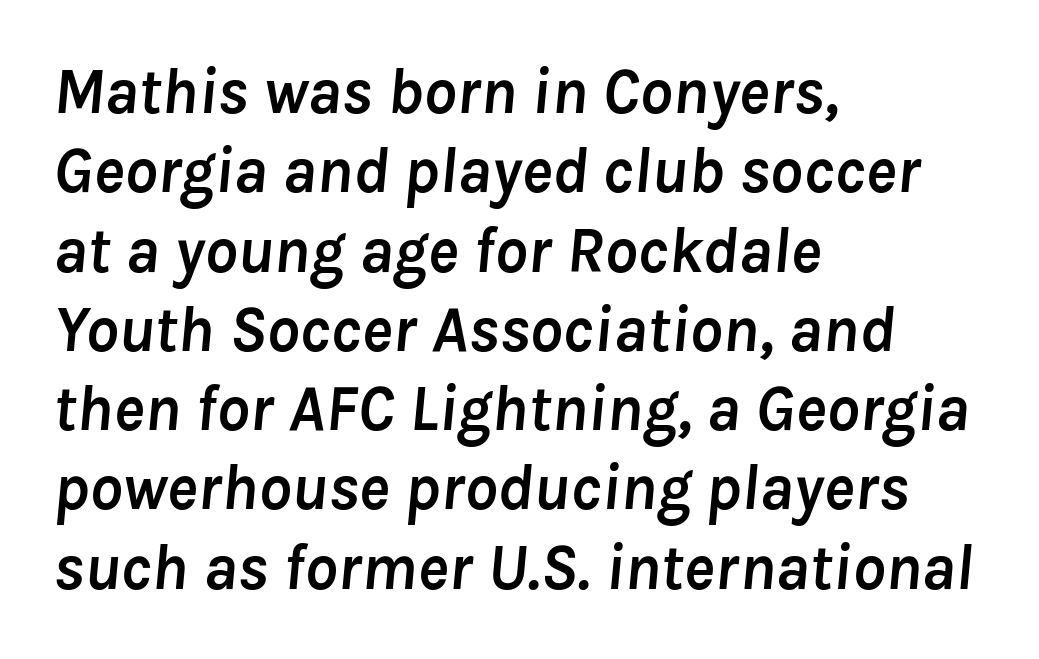
Q: Is the text bold? A: Yes.
Q: Is the text italic (slanted)? A: Yes, it leans right by about 8 degrees.
Q: Is the text underlined? A: No.
Q: How is the paragraph aligned? A: Left-aligned.
Q: Is the spacing between letters normal or unusually wide? A: Normal.
Q: Width (condensed, normal, or wide)? A: Normal.
Q: Stroke contrast? A: Low.
Q: x-height? A: Medium.
Q: Monospaced? A: No.
